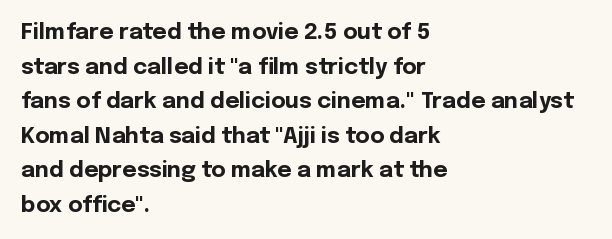
{"italic": "no", "bold": "yes", "underline": "no", "align": "left", "line_spacing": "normal", "line_spacing_ratio": 1.57, "letter_spacing": "normal", "letter_spacing_em": 0.0, "glyph_px": 22}
